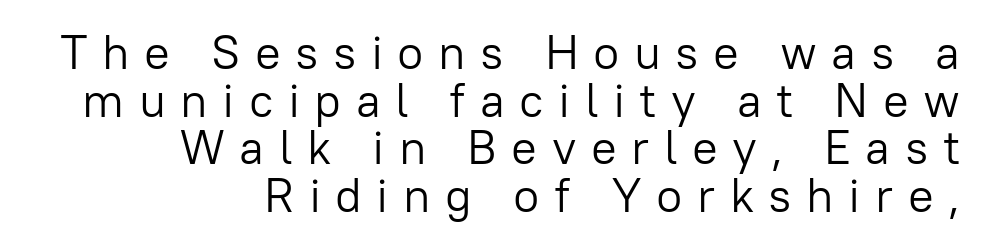
Q: Is the text bold? A: No.
Q: Is the text italic (slanted)? A: No, it is upright.
Q: Is the typeface a serif or a sans-serif typeface? A: Sans-serif.
Q: Is the text underlined? A: No.
Q: How is the paragraph aligned? A: Right-aligned.
Q: Is the spacing between letters normal or unusually wide? A: Unusually wide.
Q: Is the spacing between lines tight, normal or loose? A: Tight.
Q: Width (condensed, normal, or wide)? A: Normal.
Q: Stroke contrast? A: Low.
Q: x-height? A: Medium.
Q: Monospaced? A: No.
